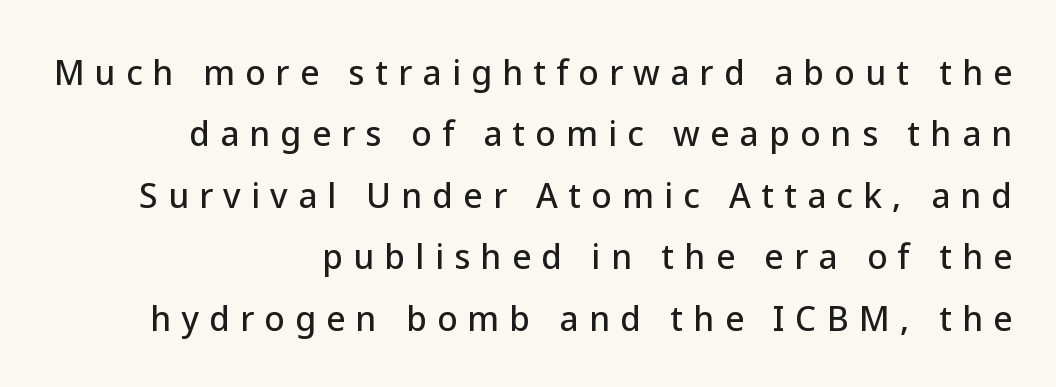
Q: Is the text italic (slanted)? A: No, it is upright.
Q: Is the typeface a serif or a sans-serif typeface? A: Sans-serif.
Q: Is the text underlined? A: No.
Q: How is the paragraph aligned? A: Right-aligned.
Q: Is the spacing between letters normal or unusually wide? A: Unusually wide.
Q: Width (condensed, normal, or wide)? A: Normal.
Q: Stroke contrast? A: Low.
Q: x-height? A: Medium.
Q: Monospaced? A: No.
